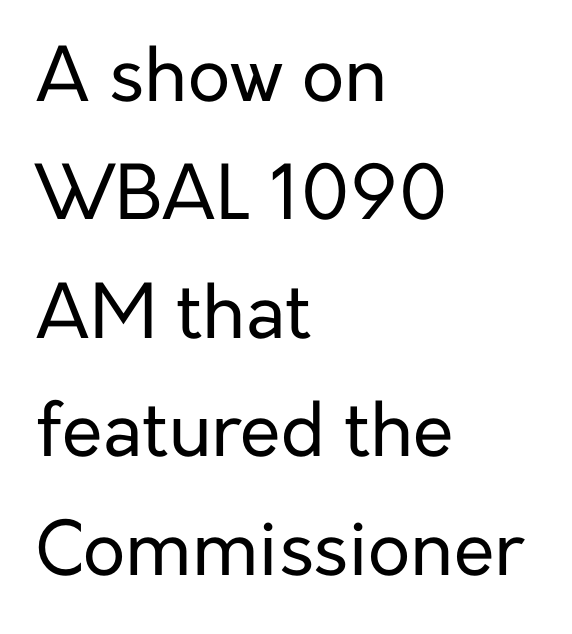
The image shows 74 px regular-weight sans-serif type, upright; set left-aligned, normal line spacing (1.6x), normal letter spacing, not underlined; low stroke contrast and a medium x-height.
